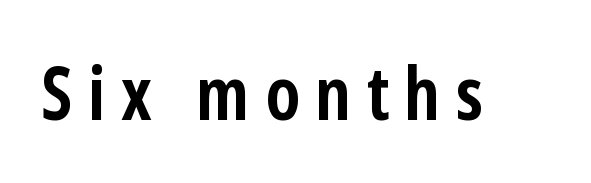
The image shows 73 px semibold, condensed sans-serif type, upright; set unusually wide letter spacing (+0.21 em), not underlined; low stroke contrast and a medium x-height.
